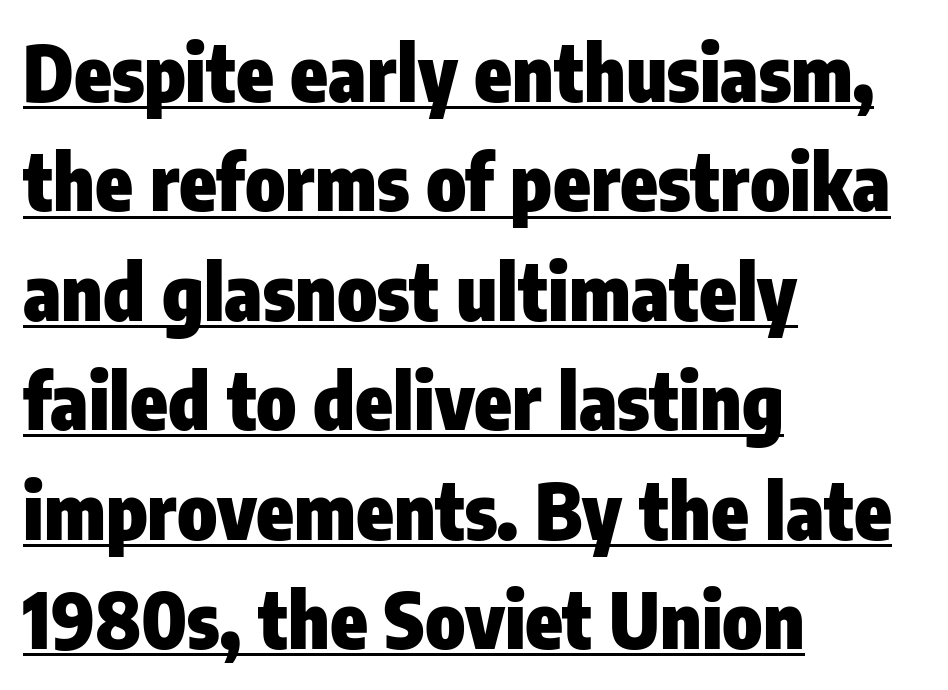
Q: Is the text bold? A: Yes.
Q: Is the text italic (slanted)? A: No, it is upright.
Q: Is the typeface a serif or a sans-serif typeface? A: Sans-serif.
Q: Is the text underlined? A: Yes.
Q: How is the paragraph aligned? A: Left-aligned.
Q: Is the spacing between letters normal or unusually wide? A: Normal.
Q: Is the spacing between lines tight, normal or loose? A: Normal.
Q: Width (condensed, normal, or wide)? A: Condensed.
Q: Stroke contrast? A: Low.
Q: x-height? A: Medium.
Q: Monospaced? A: No.
